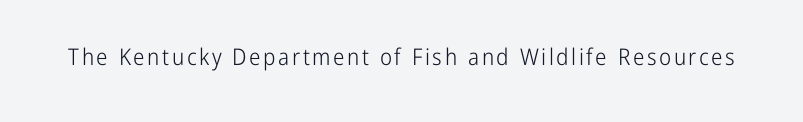
Honestly, there is no underline to notice here at all. This is roman type, the default non-slanted kind. Weight: not bold — regular or lighter.
